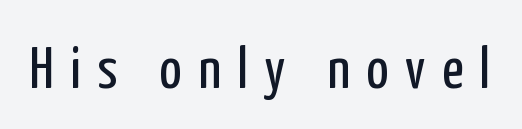
A quiet, ordinary-to-light weight characterises the typeface. Looks like regular typesetting: each glyph gets only the width it needs. Serifs: no, the terminals of the letterforms are clean. This is roman type, the default non-slanted kind.
